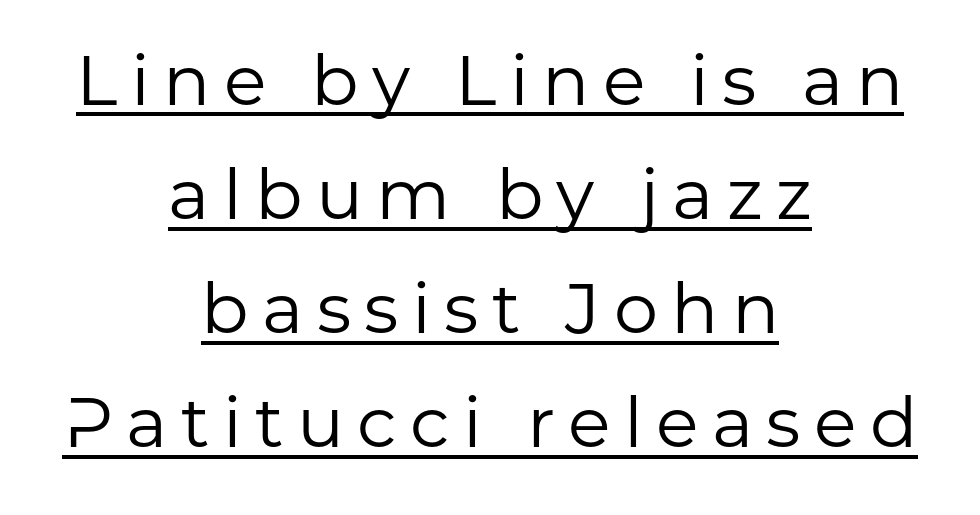
The passage shown is underscored from start to finish. The setting favours the middle, as headings and verse often do. The passage shown is typed in a proportional face where columns would drift. No italicization has been applied; the sample stays upright. The text was rendered using a sans face with plain stroke endings.
